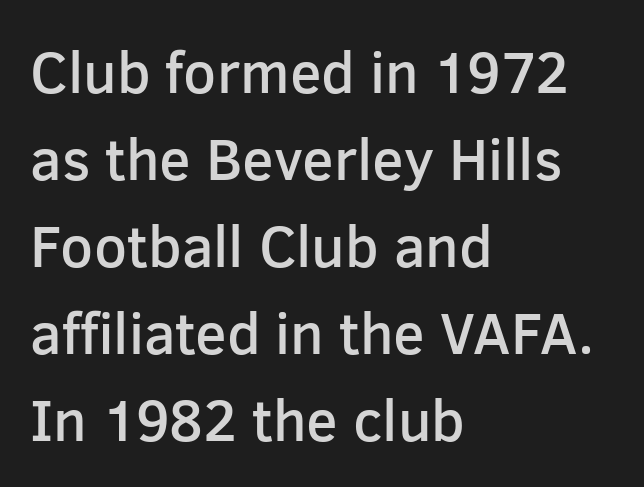
The image shows 58 px semibold sans-serif type, upright; set left-aligned, normal line spacing (1.5x), normal letter spacing, not underlined; low stroke contrast and a medium x-height.
